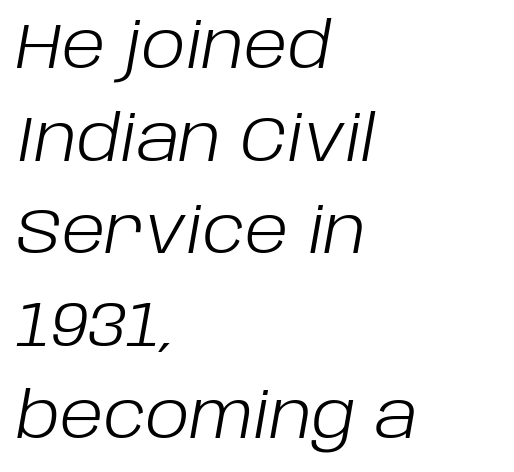
Plain, unruled lines of type. Does the copy run flush right? No — it runs flush left. The specimen reads as italic at a glance. Short note: letters normally spaced. The strokes are not fattened; the text isn't bold. The letters advance in unequal steps, a hallmark of proportional type.
